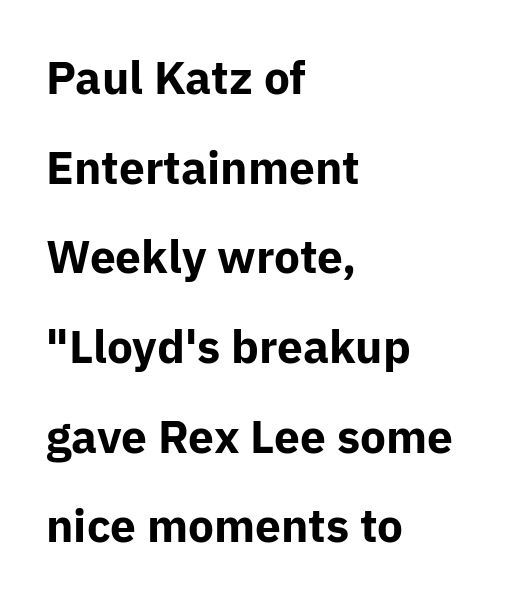
{"serif": "no", "italic": "no", "bold": "yes", "weight": "bold", "width": "normal", "stroke_contrast": "low", "x_height": "medium", "monospaced": "no", "underline": "no", "align": "left", "line_spacing": "loose", "line_spacing_ratio": 1.95, "letter_spacing": "normal", "letter_spacing_em": 0.0, "glyph_px": 46}
